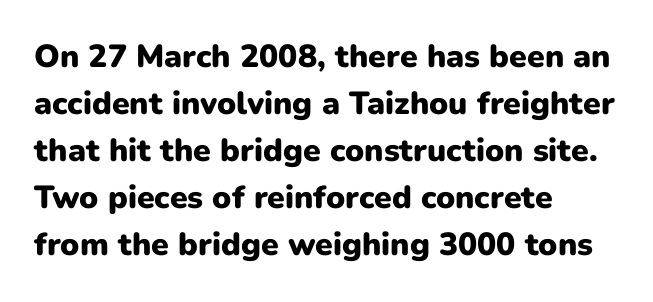
Q: Is the text bold? A: Yes.
Q: Is the text italic (slanted)? A: No, it is upright.
Q: Is the typeface a serif or a sans-serif typeface? A: Sans-serif.
Q: Is the text underlined? A: No.
Q: How is the paragraph aligned? A: Left-aligned.
Q: Is the spacing between letters normal or unusually wide? A: Normal.
Q: Is the spacing between lines tight, normal or loose? A: Normal.
Q: Width (condensed, normal, or wide)? A: Normal.
Q: Stroke contrast? A: Low.
Q: x-height? A: Medium.
Q: Monospaced? A: No.
